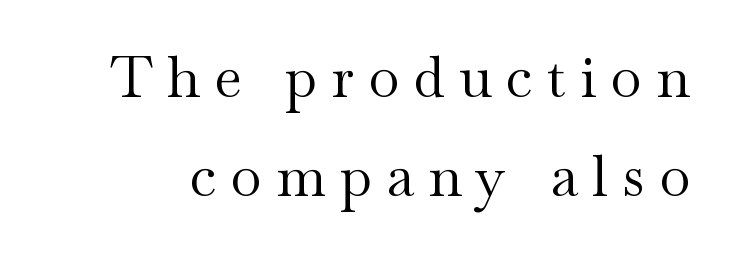
Q: Is the text bold? A: No.
Q: Is the text italic (slanted)? A: No, it is upright.
Q: Is the typeface a serif or a sans-serif typeface? A: Serif.
Q: Is the text underlined? A: No.
Q: Is the spacing between letters normal or unusually wide? A: Unusually wide.
Q: Width (condensed, normal, or wide)? A: Wide.
Q: Stroke contrast? A: Medium.
Q: x-height? A: Small.
Q: Monospaced? A: No.
